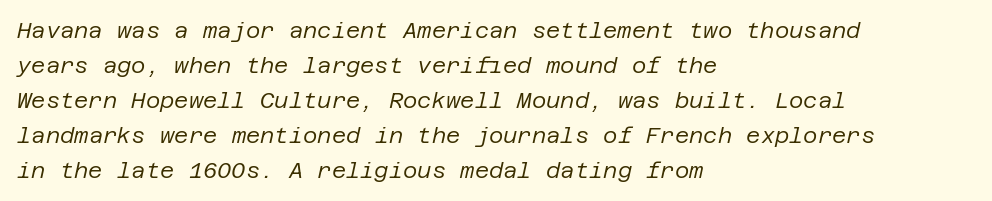
The image shows 22 px text type, italic (leaning right); set left-aligned, normal line spacing (1.59x), normal letter spacing, not underlined.
